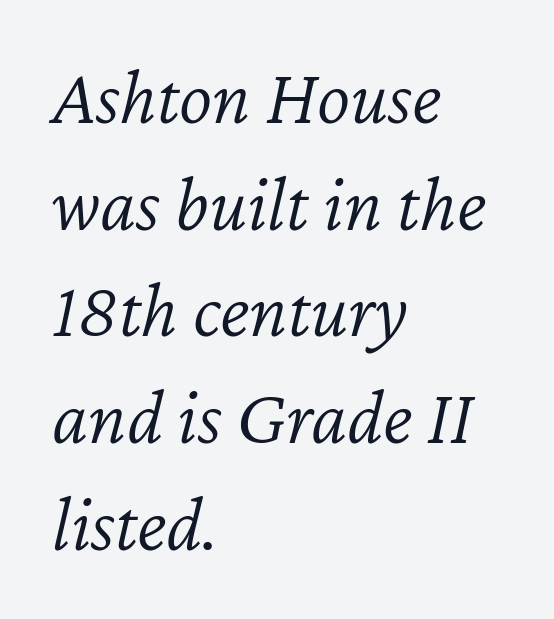
No extra ink here — the face is not bold. Letter spacing: default. This is oblique type, the kind used for emphasis or titles. Each row of text sits above clean, open space. Varying glyph widths throughout — classic text-font behaviour.
